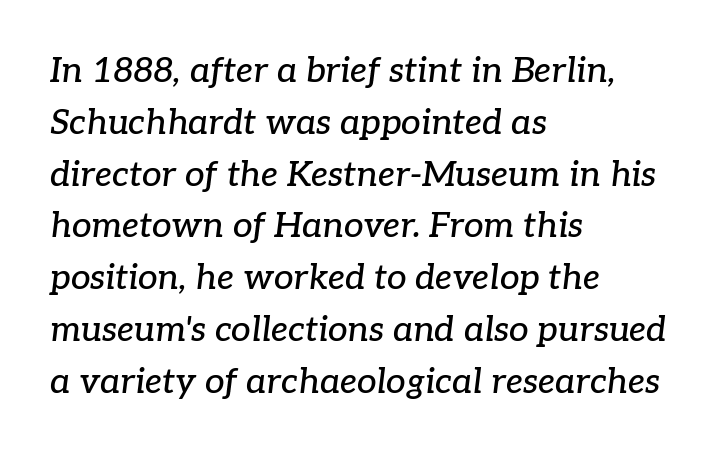
Tracking value appears to be zero — textbook default spacing. Only glyphs here, with clear space below each row. The characters display serif detailing at their extremities. In terms of posture, this sample is oblique. Is there much room between lines? A standard amount, neither cramped nor airy. The rendering uses natural spacing where letterforms have individual widths.
